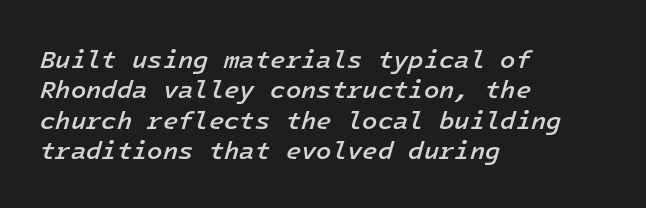
{"italic": "yes", "lean": "right", "slant_degrees": 16, "bold": "semi", "underline": "no", "align": "left", "line_spacing_ratio": 1.22, "letter_spacing": "normal", "letter_spacing_em": 0.0, "glyph_px": 25}
